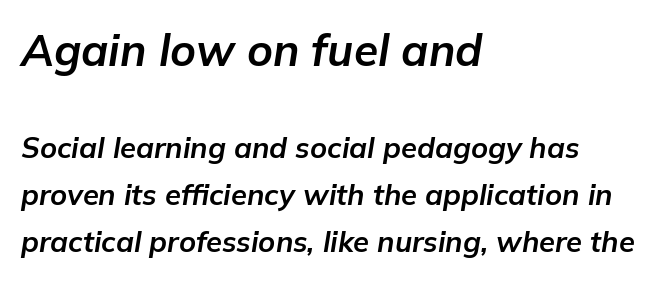
Slant detected: the letters are inclined. Casual observation: everything's shoved over to the left. The initial chunk of copy outweighs the following chunk in type size. The letters advance in unequal steps, a hallmark of proportional type.
